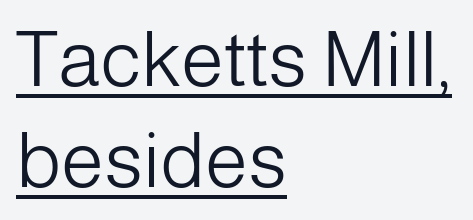
The image shows 77 px light sans-serif type, upright; set left-aligned, normal line spacing (1.31x), normal letter spacing, underlined; low stroke contrast and a medium x-height.
